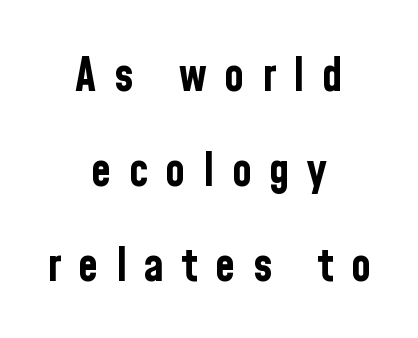
The setting favours the middle, as headings and verse often do. I'd call this a sans setting — the letters go barefoot. Compared with typical body copy, the letter spacing here is much looser. Italic: no, the glyphs are upright roman. Airy leading. This rendering features lettering with no underline.
